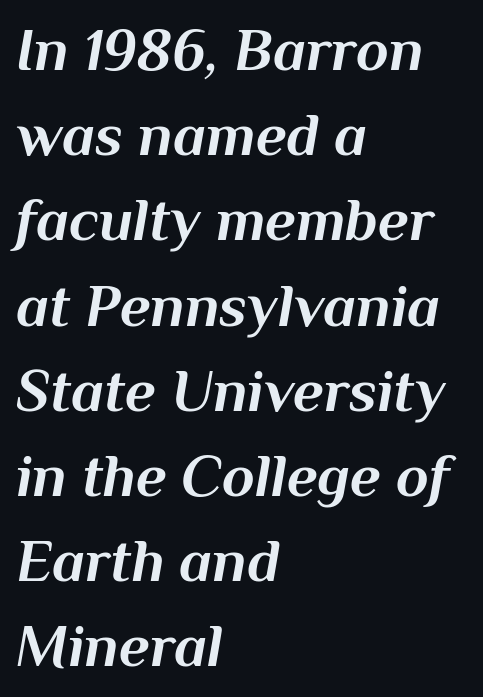
{"italic": "yes", "lean": "right", "slant_degrees": 10, "bold": "yes", "weight": "bold", "width": "normal", "stroke_contrast": "medium", "x_height": "medium", "monospaced": "no", "underline": "no", "align": "left", "line_spacing": "normal", "line_spacing_ratio": 1.42, "letter_spacing": "normal", "letter_spacing_em": 0.0, "glyph_px": 60}
